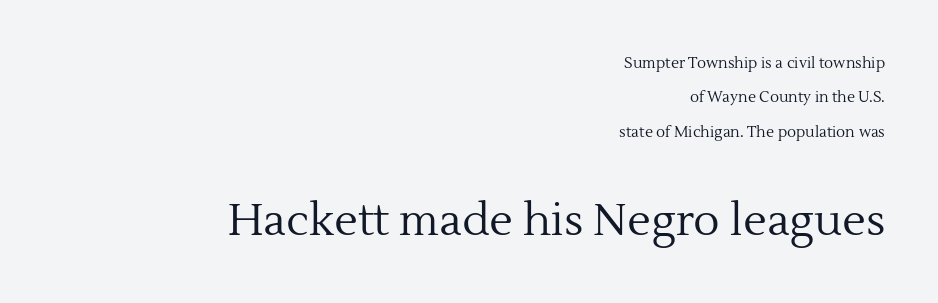
{"serif": "yes", "italic": "no", "bold": "no", "weight": "regular", "width": "normal", "x_height": "medium", "monospaced": "no", "underline": "no", "align": "right", "line_spacing": "loose", "line_spacing_ratio": 2.3, "letter_spacing": "normal", "letter_spacing_em": 0.0, "larger_block": "second", "size_ratio": 2.93, "glyph_px": 44}
